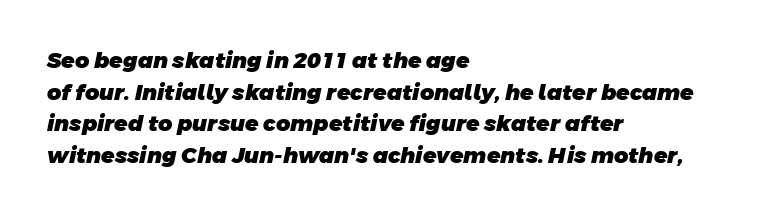
{"bold": "yes", "underline": "no", "align": "left", "line_spacing": "normal", "line_spacing_ratio": 1.44, "letter_spacing": "normal", "letter_spacing_em": 0.0, "glyph_px": 22}
